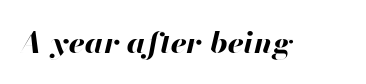
The type is set solid horizontally, with unmodified tracking. Does the weight exceed regular? Yes, all the way to bold. A clean baseline with only descenders dipping below it. Italic? Definitely — the glyphs are oblique.
